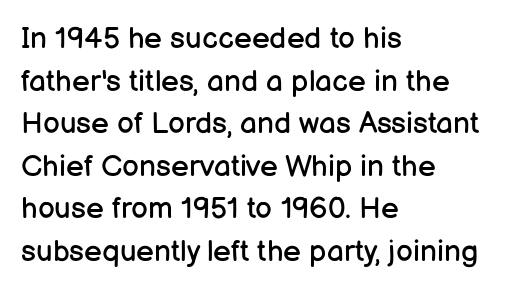
The specimen reads as upright at a glance. Inter-character spacing is left at the font's built-in metrics. The passage shown stacks its lines at a standard gap. The type family on display is of the sans-serif kind.
